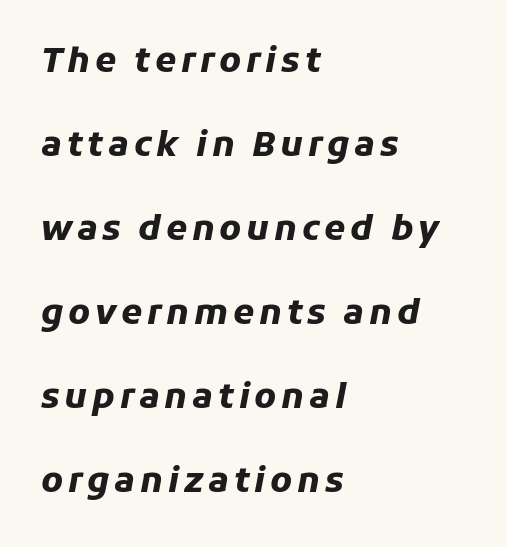
{"italic": "yes", "lean": "right", "slant_degrees": 11, "bold": "yes", "weight": "heavy", "width": "normal", "stroke_contrast": "low", "x_height": "medium", "monospaced": "no", "underline": "no", "align": "left", "line_spacing": "loose", "line_spacing_ratio": 2.47, "glyph_px": 34}
